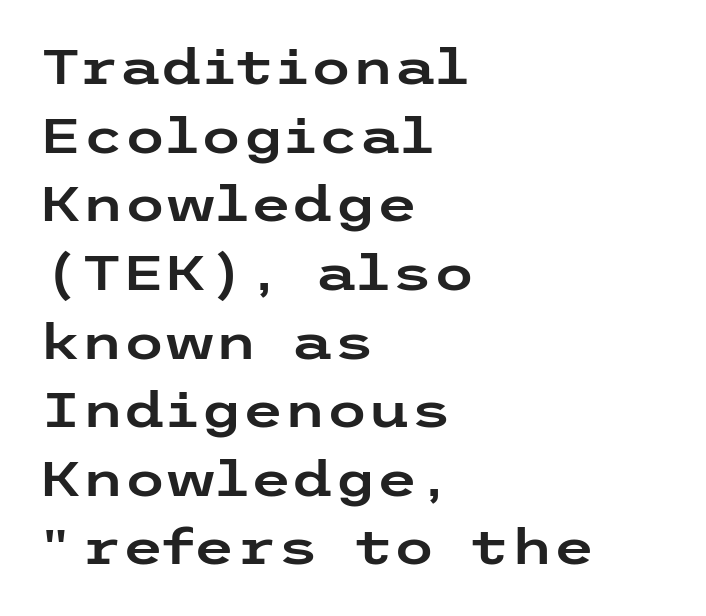
{"serif": "no", "italic": "no", "width": "wide", "stroke_contrast": "low", "x_height": "medium", "underline": "no", "align": "left", "line_spacing": "normal", "line_spacing_ratio": 1.43, "letter_spacing": "normal", "letter_spacing_em": 0.0, "glyph_px": 48}
